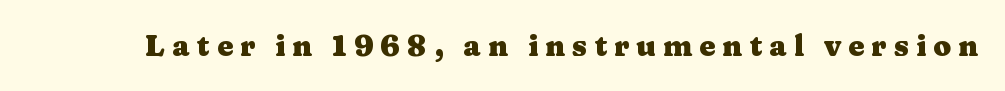
Words float on clear page, feet unadorned. The rendering uses natural spacing where letterforms have individual widths. The letters carry serifs — small finishing strokes at the ends of their stems. Caption: expanded tracking, letters set apart. These lines were composed using upright roman letters. How heavy is the stroke? Heavy — this is a bold.
